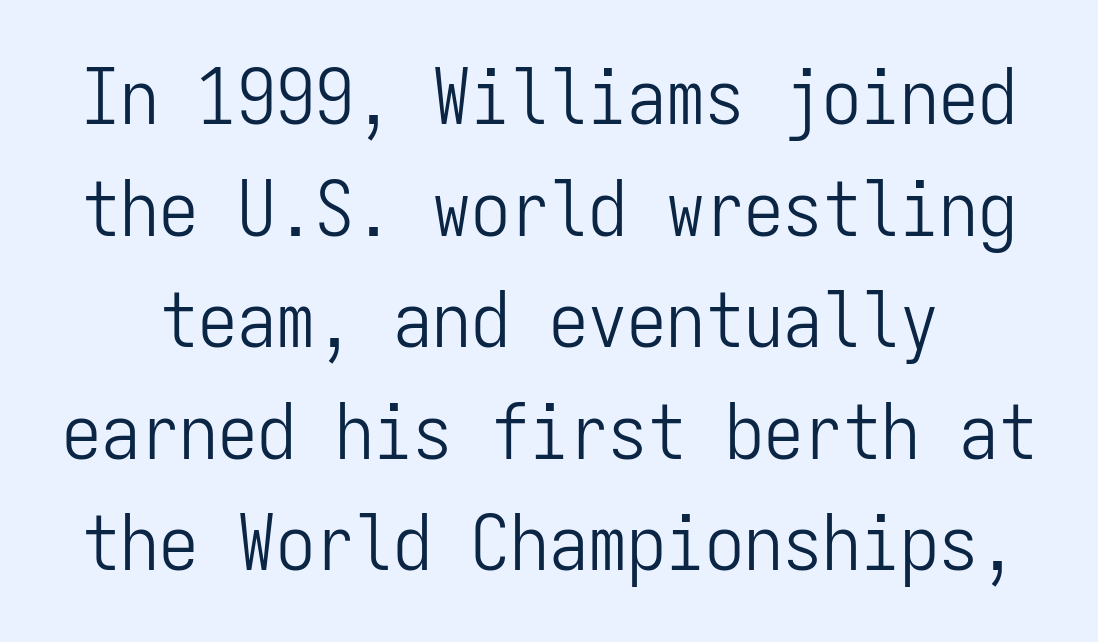
The image shows 78 px light, condensed sans-serif type, upright, monospaced; set normal line spacing (1.43x), normal letter spacing, not underlined; low stroke contrast and a medium x-height.
